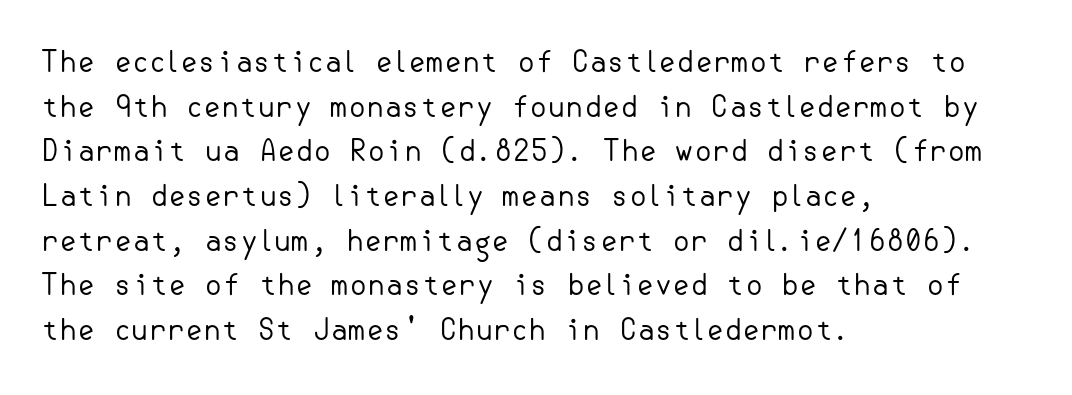
The image shows 29 px regular-weight sans-serif type, upright; set left-aligned, normal line spacing (1.54x), normal letter spacing, not underlined; low stroke contrast and a small x-height.
